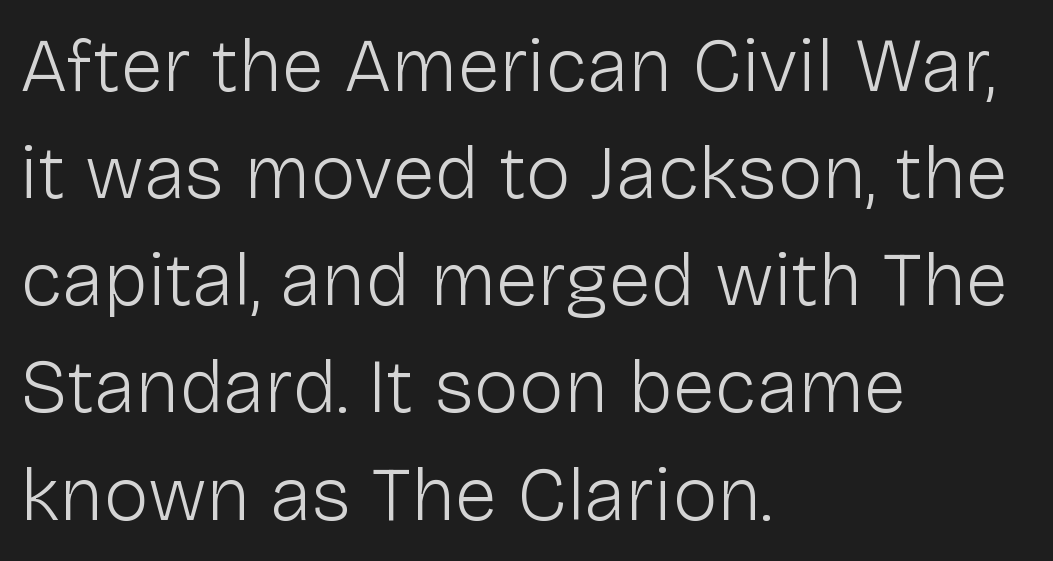
Posture: straight, roman, zero tilt. This is not heavy type; no bold has been used. The font family rendered here belongs to the sans-serif group. What's the leading like? Ordinary, nothing unusual. Nobody touched the tracking dial on this one.
